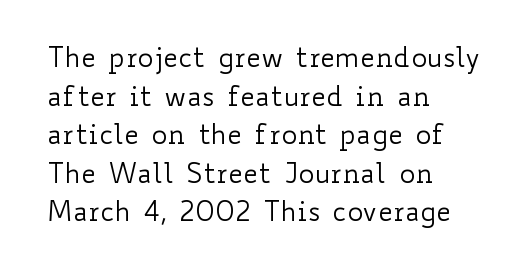
{"italic": "no", "bold": "no", "underline": "no", "align": "left", "line_spacing": "normal", "line_spacing_ratio": 1.43, "letter_spacing": "normal", "letter_spacing_em": 0.0, "glyph_px": 27}
